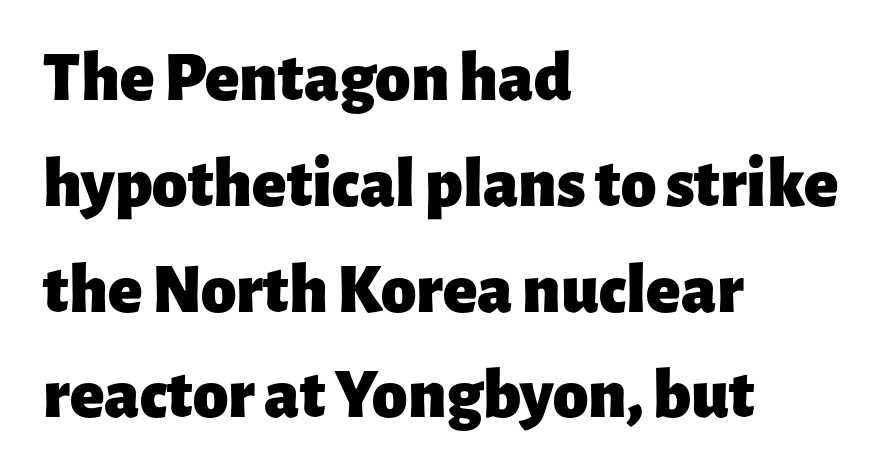
Designer's note — italics off, roman on. The rendering shows plain stroke endings on the letterforms — a sans-serif design. These lines keep a tight, regular rhythm from letter to letter. Pretty heavy lettering here — definitely bold.
